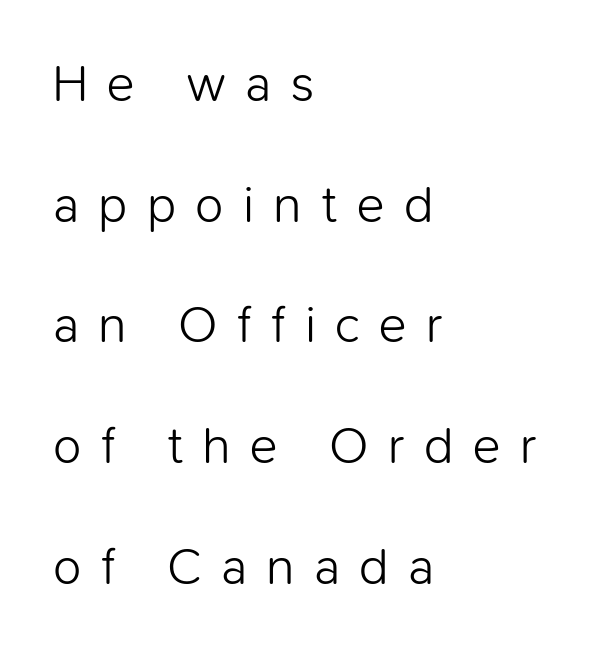
{"serif": "no", "italic": "no", "bold": "no", "weight": "light", "width": "normal", "stroke_contrast": "low", "x_height": "medium", "monospaced": "no", "underline": "no", "align": "left", "line_spacing": "loose", "line_spacing_ratio": 2.32, "letter_spacing": "wide", "letter_spacing_em": 0.37, "glyph_px": 52}
